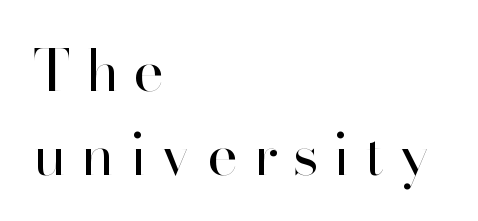
The image shows 58 px regular-weight sans-serif type, upright; set left-aligned, normal line spacing (1.45x), unusually wide letter spacing (+0.28 em), not underlined; high stroke contrast and a small x-height.
